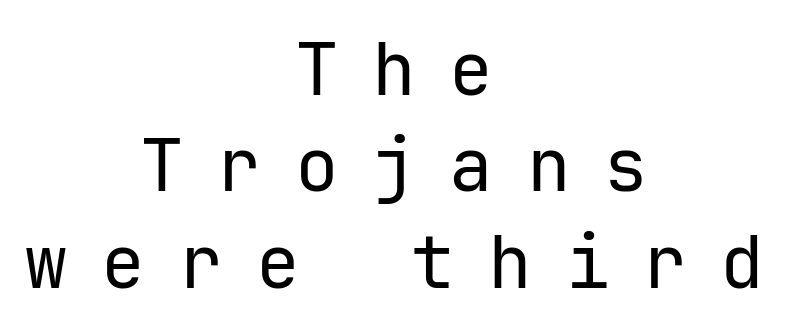
The image shows 73 px regular-weight sans-serif type, upright, monospaced; set centered, normal line spacing (1.32x), unusually wide letter spacing (+0.46 em), not underlined; low stroke contrast and a medium x-height.
